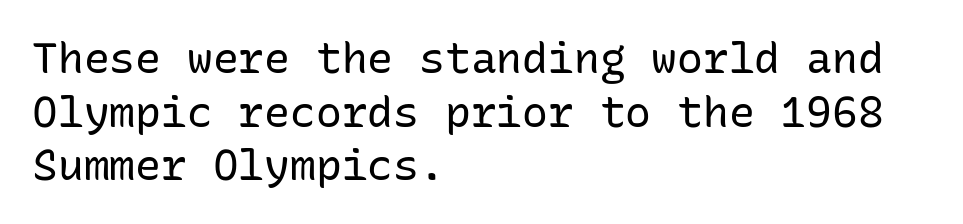
{"serif": "no", "italic": "no", "bold": "no", "weight": "regular", "width": "normal", "stroke_contrast": "low", "x_height": "medium", "monospaced": "yes", "underline": "no", "align": "left", "line_spacing": "normal", "line_spacing_ratio": 1.25, "letter_spacing": "normal", "letter_spacing_em": 0.0, "glyph_px": 43}
